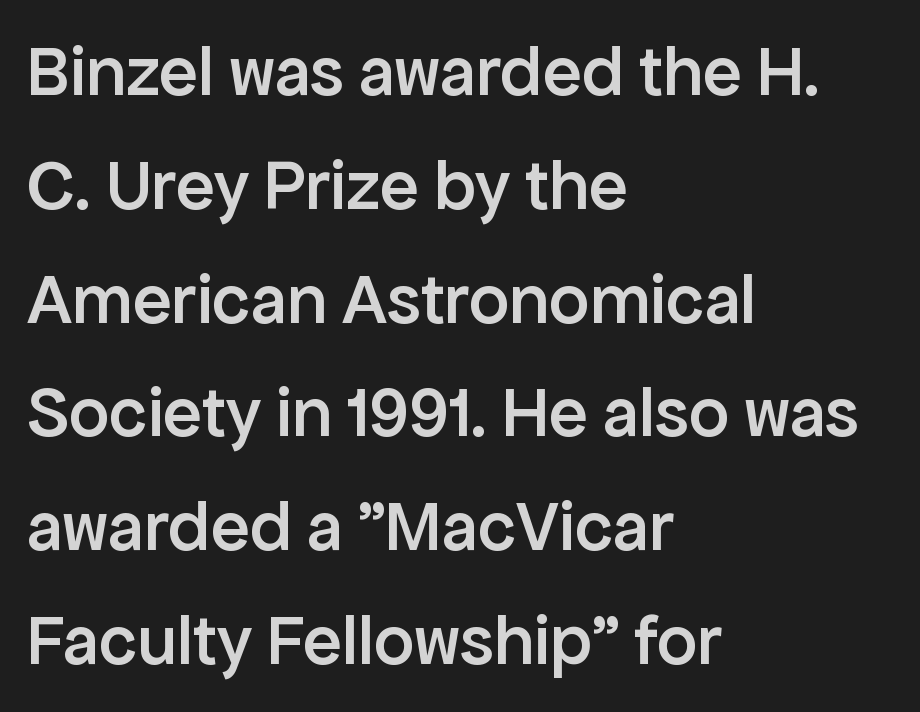
Q: Is the text bold? A: Semi-bold.
Q: Is the text italic (slanted)? A: No, it is upright.
Q: Is the typeface a serif or a sans-serif typeface? A: Sans-serif.
Q: Is the text underlined? A: No.
Q: How is the paragraph aligned? A: Left-aligned.
Q: Is the spacing between letters normal or unusually wide? A: Normal.
Q: Is the spacing between lines tight, normal or loose? A: Normal.
Q: Width (condensed, normal, or wide)? A: Normal.
Q: Stroke contrast? A: Low.
Q: x-height? A: Medium.
Q: Monospaced? A: No.
